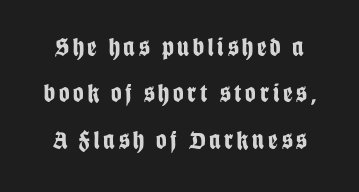
Q: Is the text bold? A: Yes.
Q: Is the text italic (slanted)? A: No, it is upright.
Q: Is the text underlined? A: No.
